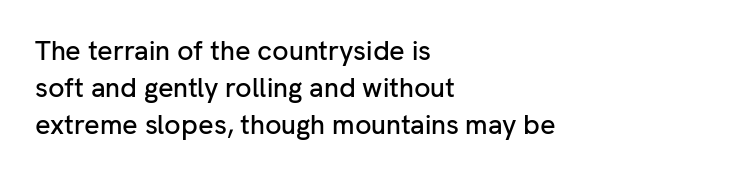
The image shows 27 px text type, upright; set left-aligned, normal line spacing (1.37x), normal letter spacing, not underlined.
